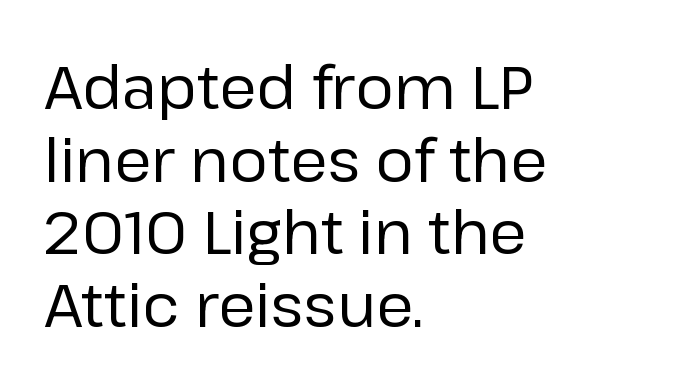
Q: Is the text bold? A: No.
Q: Is the text italic (slanted)? A: No, it is upright.
Q: Is the typeface a serif or a sans-serif typeface? A: Sans-serif.
Q: Is the text underlined? A: No.
Q: How is the paragraph aligned? A: Left-aligned.
Q: Is the spacing between letters normal or unusually wide? A: Normal.
Q: Width (condensed, normal, or wide)? A: Normal.
Q: Stroke contrast? A: Low.
Q: x-height? A: Medium.
Q: Monospaced? A: No.
